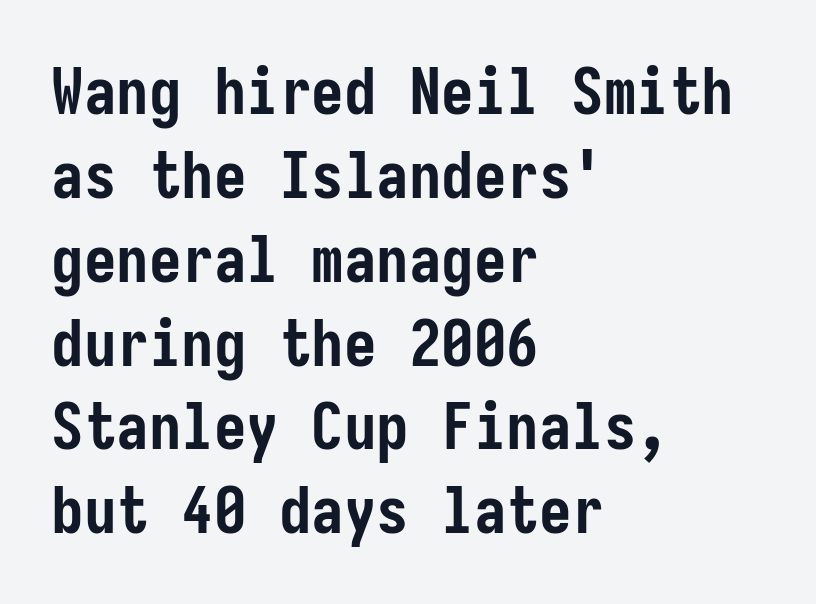
{"serif": "no", "italic": "no", "bold": "yes", "weight": "semibold", "width": "condensed", "stroke_contrast": "low", "x_height": "medium", "underline": "no", "align": "left", "line_spacing": "normal", "line_spacing_ratio": 1.29, "letter_spacing": "normal", "letter_spacing_em": 0.0, "glyph_px": 65}
